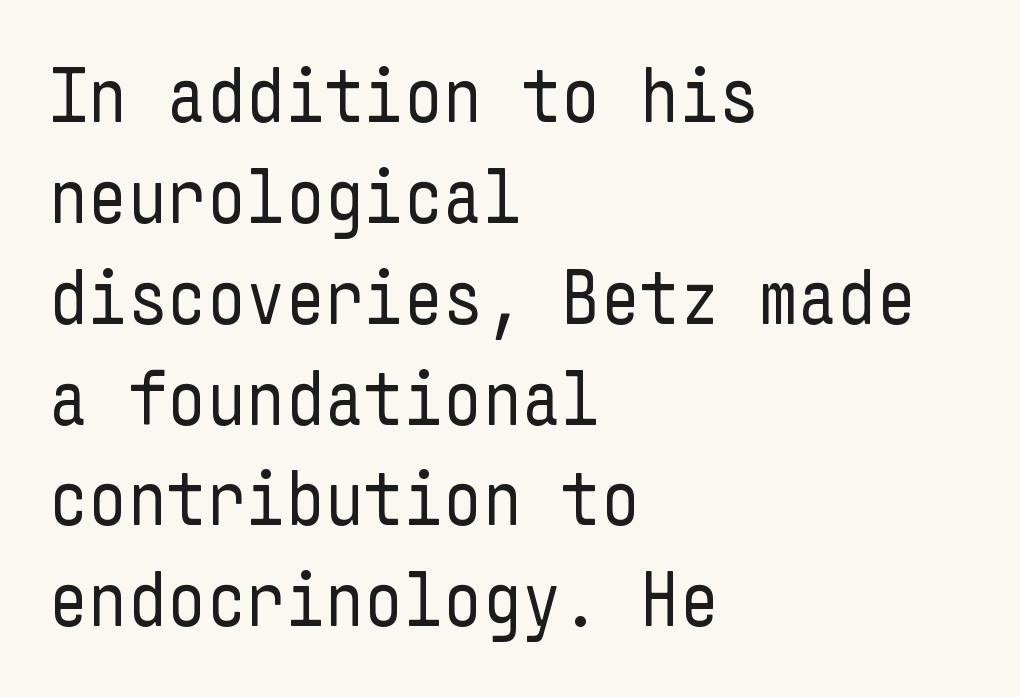
The image shows 77 px regular-weight, condensed sans-serif type, upright; set left-aligned, normal line spacing (1.31x), normal letter spacing, not underlined; low stroke contrast and a medium x-height.
